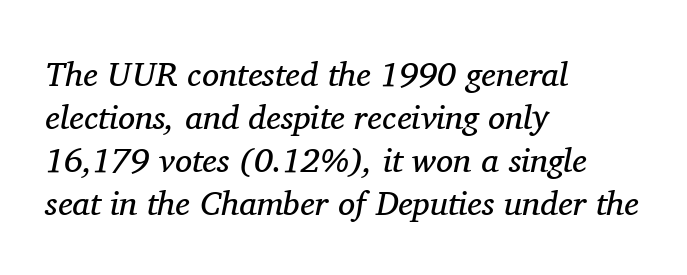
The rendering uses natural spacing where letterforms have individual widths. The lines are quadded left. Honestly, the row spacing looks completely unremarkable. The characters are drawn with everyday or finer stroke widths. Rendered with sloped, italic letterforms.
